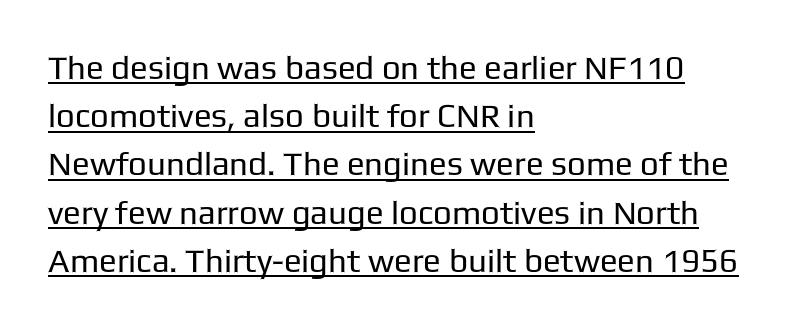
Does a line run under the words? Yes, clearly. What's the leading like? Ordinary, nothing unusual. Serif or sans? Sans — the stroke terminals are bare. Varying glyph widths throughout — classic text-font behaviour. Characters follow at the spacing the type designer built in. Visually the block forms a straight wall on the left and a jagged coastline on the right.
